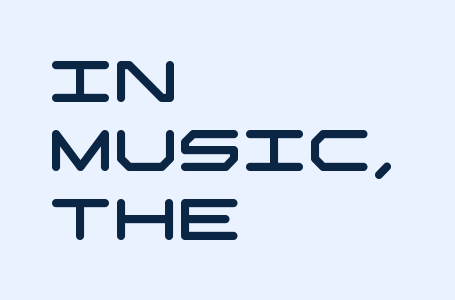
{"serif": "no", "width": "wide", "stroke_contrast": "low", "x_height": "large", "underline": "no", "align": "left", "line_spacing_ratio": 1.21, "letter_spacing": "normal", "letter_spacing_em": 0.0, "glyph_px": 57}
